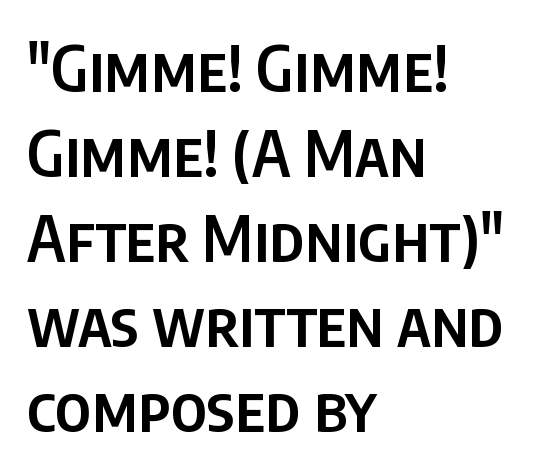
The image shows 63 px semibold, condensed sans-serif type, upright; set left-aligned, normal line spacing (1.35x), normal letter spacing, not underlined; low stroke contrast and a large x-height.
